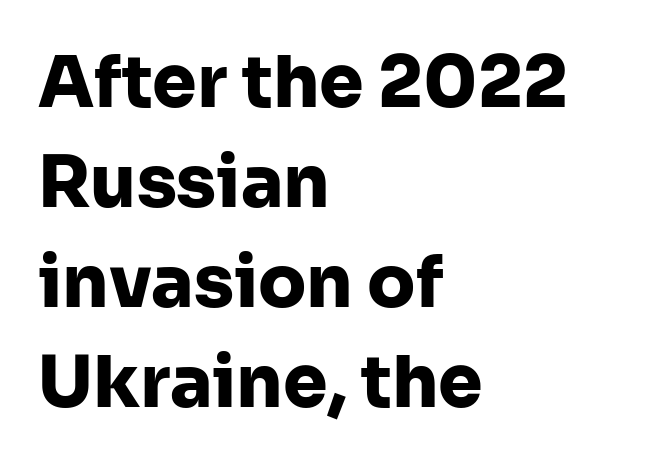
Each new line begins a customary step beneath the previous one. The passage shown is typed in a proportional face where columns would drift. Set as a true bold cut, around the 700 mark. Do the letters lean? They stand straight. Here the glyphs are tracked normally, forming tight word shapes. Line beginnings align vertically; line endings do not.
